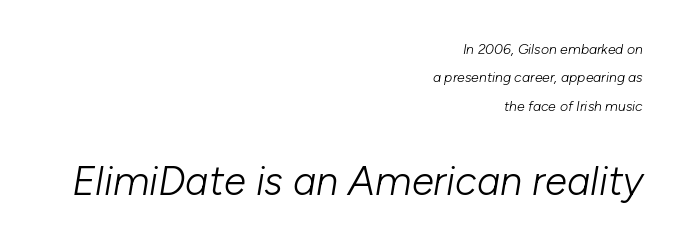
{"italic": "yes", "lean": "right", "slant_degrees": 10, "bold": "no", "weight": "light", "width": "normal", "stroke_contrast": "low", "x_height": "medium", "monospaced": "no", "underline": "no", "align": "right", "line_spacing": "loose", "line_spacing_ratio": 2.03, "letter_spacing": "normal", "letter_spacing_em": 0.0, "larger_block": "second", "size_ratio": 2.86, "glyph_px": 40}
